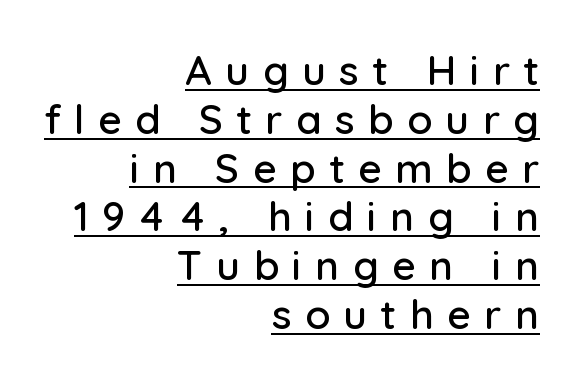
Q: Is the text italic (slanted)? A: No, it is upright.
Q: Is the typeface a serif or a sans-serif typeface? A: Sans-serif.
Q: Is the text underlined? A: Yes.
Q: How is the paragraph aligned? A: Right-aligned.
Q: Is the spacing between letters normal or unusually wide? A: Unusually wide.
Q: Width (condensed, normal, or wide)? A: Normal.
Q: Stroke contrast? A: Low.
Q: x-height? A: Medium.
Q: Monospaced? A: No.
